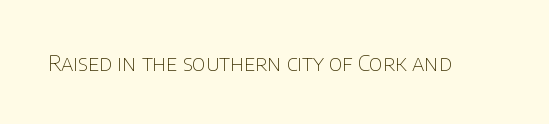
Q: Is the text bold? A: No.
Q: Is the text italic (slanted)? A: No, it is upright.
Q: Is the text underlined? A: No.
Q: Is the spacing between letters normal or unusually wide? A: Normal.
